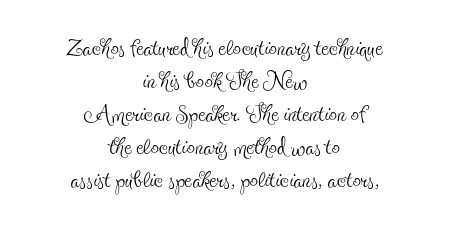
The image shows 33 px thin, condensed serif type; set centered, tight line spacing (1.0x), normal letter spacing, not underlined; a small x-height.
